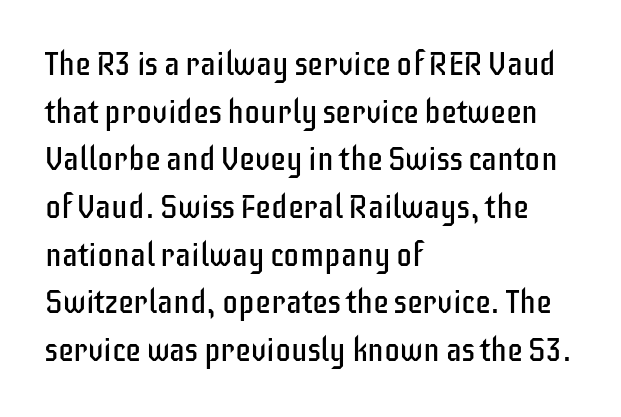
The image shows 32 px regular-weight, condensed sans-serif type, upright; set left-aligned, normal line spacing (1.49x), normal letter spacing, not underlined; low stroke contrast and a large x-height.
